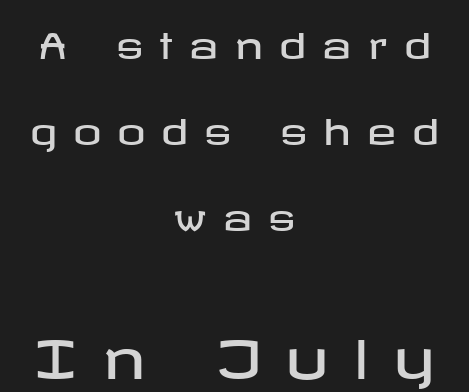
Q: Is the text italic (slanted)? A: No, it is upright.
Q: Is the typeface a serif or a sans-serif typeface? A: Sans-serif.
Q: Is the text underlined? A: No.
Q: How is the paragraph aligned? A: Centered.
Q: Is the spacing between letters normal or unusually wide? A: Unusually wide.
Q: Is the spacing between lines tight, normal or loose? A: Loose.
Q: Which block of text is set in a larger size, the first (top) or the second (bottom)? A: The second (bottom) one.
Q: Width (condensed, normal, or wide)? A: Wide.
Q: Stroke contrast? A: Low.
Q: x-height? A: Medium.
